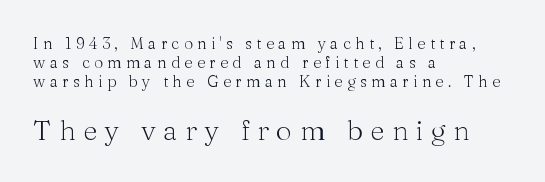
{"serif": "yes", "italic": "no", "bold": "no", "weight": "light", "width": "normal", "stroke_contrast": "medium", "x_height": "medium", "monospaced": "no", "underline": "no", "align": "left", "line_spacing_ratio": 1.18, "letter_spacing": "wide", "letter_spacing_em": 0.27, "larger_block": "second", "size_ratio": 1.75, "glyph_px": 28}
